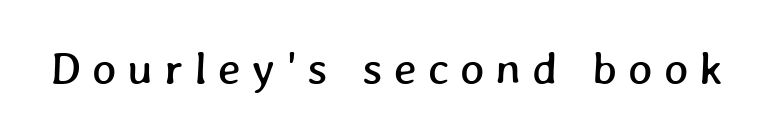
The glyphs are unaccompanied by any horizontal stroke below them. How are the letters spaced? Widely, with obvious added tracking. Each letter keeps its own natural width here, so spacing adapts to shape.
